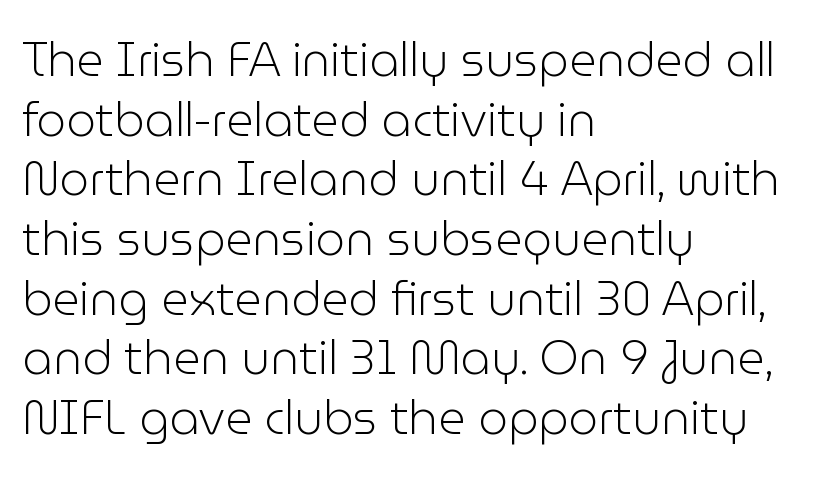
{"serif": "no", "italic": "no", "bold": "no", "weight": "light", "width": "normal", "stroke_contrast": "low", "x_height": "medium", "monospaced": "no", "underline": "no", "align": "left", "line_spacing": "normal", "line_spacing_ratio": 1.27, "letter_spacing": "normal", "letter_spacing_em": 0.0, "glyph_px": 47}
